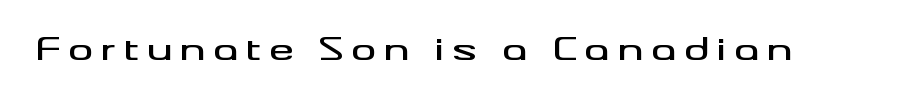
Q: Is the text italic (slanted)? A: No, it is upright.
Q: Is the typeface a serif or a sans-serif typeface? A: Sans-serif.
Q: Is the text underlined? A: No.
Q: Is the spacing between letters normal or unusually wide? A: Unusually wide.
Q: Width (condensed, normal, or wide)? A: Wide.
Q: Stroke contrast? A: Medium.
Q: x-height? A: Small.
Q: Monospaced? A: No.
